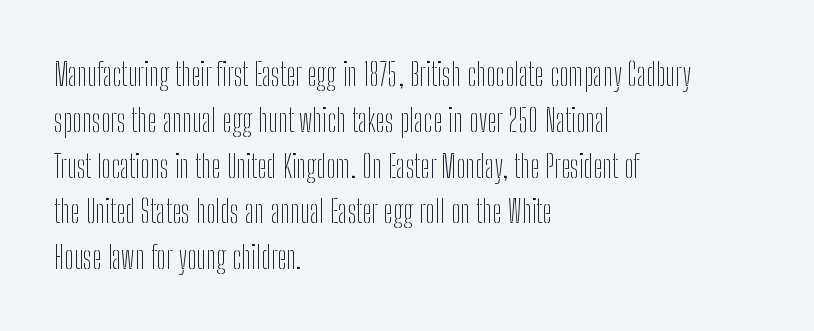
Q: Is the text bold? A: No.
Q: Is the text italic (slanted)? A: No, it is upright.
Q: Is the typeface a serif or a sans-serif typeface? A: Sans-serif.
Q: Is the text underlined? A: No.
Q: How is the paragraph aligned? A: Left-aligned.
Q: Is the spacing between letters normal or unusually wide? A: Normal.
Q: Is the spacing between lines tight, normal or loose? A: Normal.
Q: Width (condensed, normal, or wide)? A: Condensed.
Q: Stroke contrast? A: Low.
Q: x-height? A: Medium.
Q: Monospaced? A: No.
